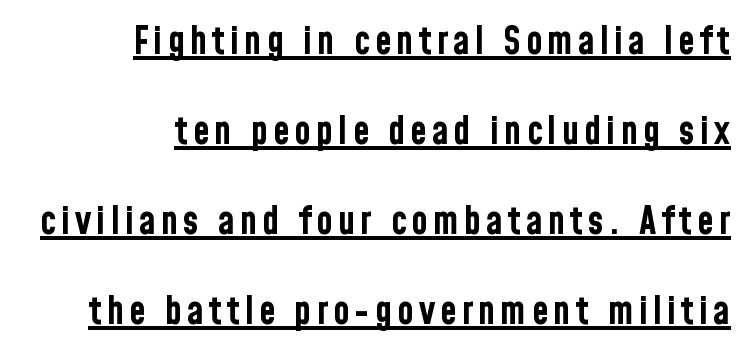
The block of text is sparse from top to bottom, with ample space between rows. You'd pick this weight for a headline — it's a proper bold. This sample is right-justified, so line beginnings fall wherever the words allow. The lettering is marked with a stroke running underneath it.
